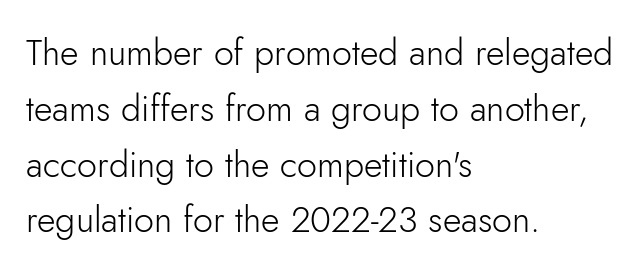
{"serif": "no", "italic": "no", "bold": "no", "weight": "light", "width": "normal", "stroke_contrast": "low", "x_height": "small", "monospaced": "no", "underline": "no", "align": "left", "line_spacing": "normal", "line_spacing_ratio": 1.55, "letter_spacing": "normal", "letter_spacing_em": 0.0, "glyph_px": 36}
